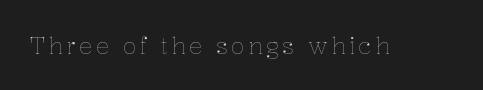
{"italic": "no", "bold": "no", "underline": "no", "glyph_px": 23}
